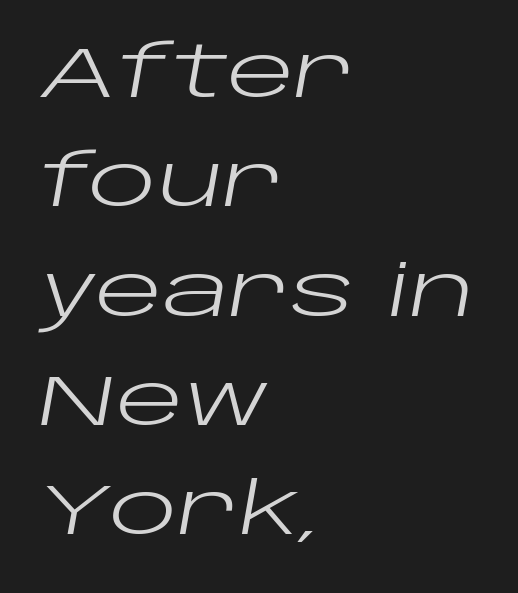
The image shows 71 px regular-weight, wide type, italic (leaning right); set left-aligned, normal line spacing (1.54x), normal letter spacing, not underlined; low stroke contrast and a large x-height.
